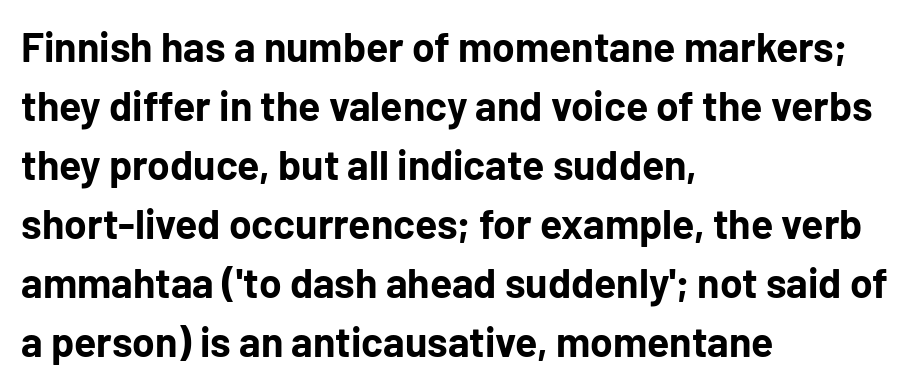
Students, this is bold: see how much ink each stroke carries. The space between consecutive lines is moderate. Style check: upright. Does the copy run flush right? No — it runs flush left. The gaps between neighbouring characters are ordinary and unremarkable. Nope, no serifs anywhere on these letters.
